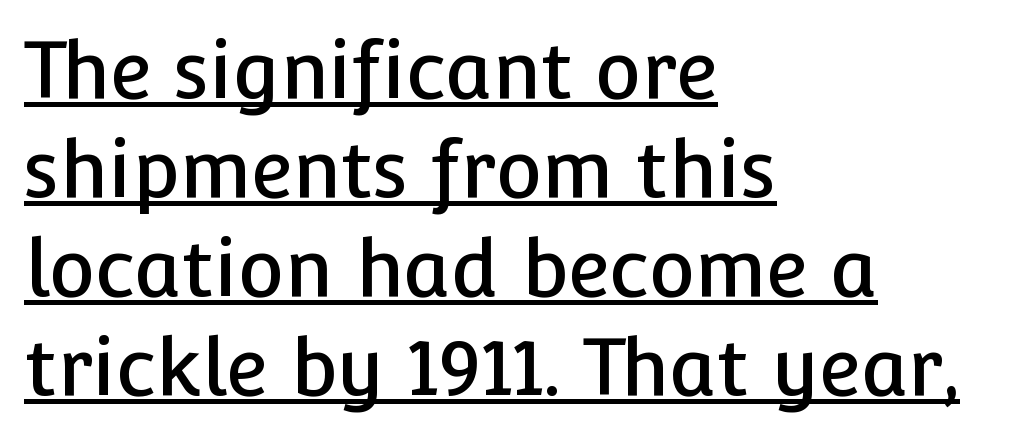
{"serif": "no", "italic": "no", "width": "normal", "stroke_contrast": "low", "x_height": "medium", "monospaced": "no", "underline": "yes", "align": "left", "line_spacing": "normal", "line_spacing_ratio": 1.27, "letter_spacing": "normal", "letter_spacing_em": 0.0, "glyph_px": 78}
